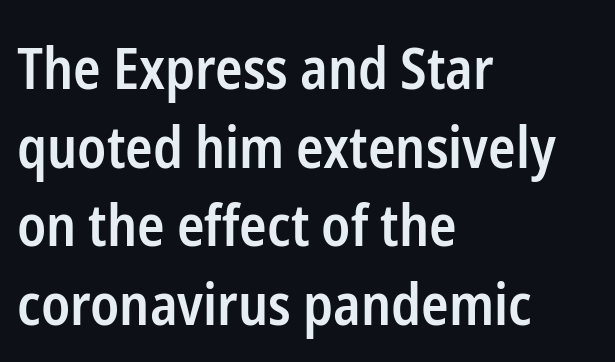
The image shows 57 px semibold, condensed sans-serif type, upright; set left-aligned, normal line spacing (1.38x), normal letter spacing, not underlined; low stroke contrast and a medium x-height.
